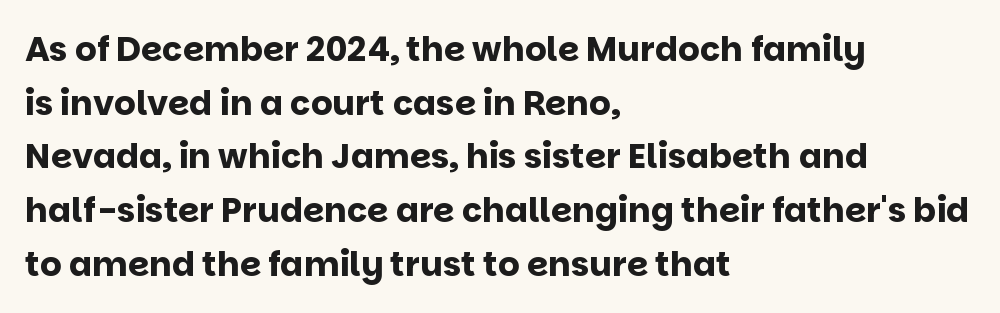
Q: Is the text bold? A: Yes.
Q: Is the text italic (slanted)? A: No, it is upright.
Q: Is the typeface a serif or a sans-serif typeface? A: Sans-serif.
Q: Is the text underlined? A: No.
Q: How is the paragraph aligned? A: Left-aligned.
Q: Is the spacing between letters normal or unusually wide? A: Normal.
Q: Is the spacing between lines tight, normal or loose? A: Normal.
Q: Width (condensed, normal, or wide)? A: Normal.
Q: Stroke contrast? A: Low.
Q: x-height? A: Large.
Q: Monospaced? A: No.
